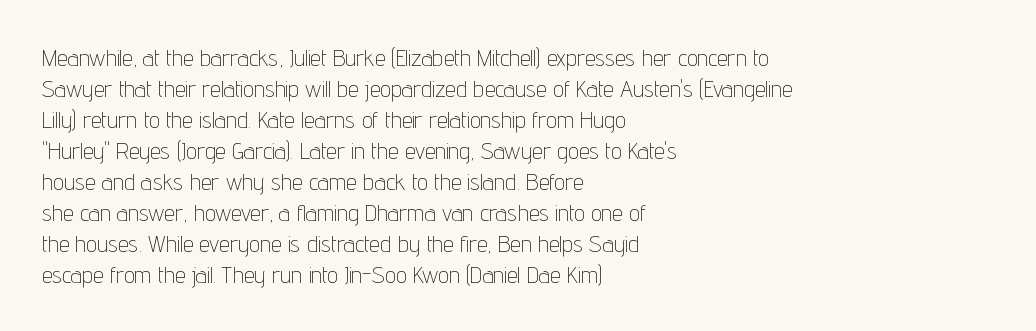
{"italic": "no", "bold": "no", "underline": "no", "align": "left", "line_spacing": "normal", "line_spacing_ratio": 1.29, "letter_spacing": "normal", "letter_spacing_em": 0.0, "glyph_px": 24}
